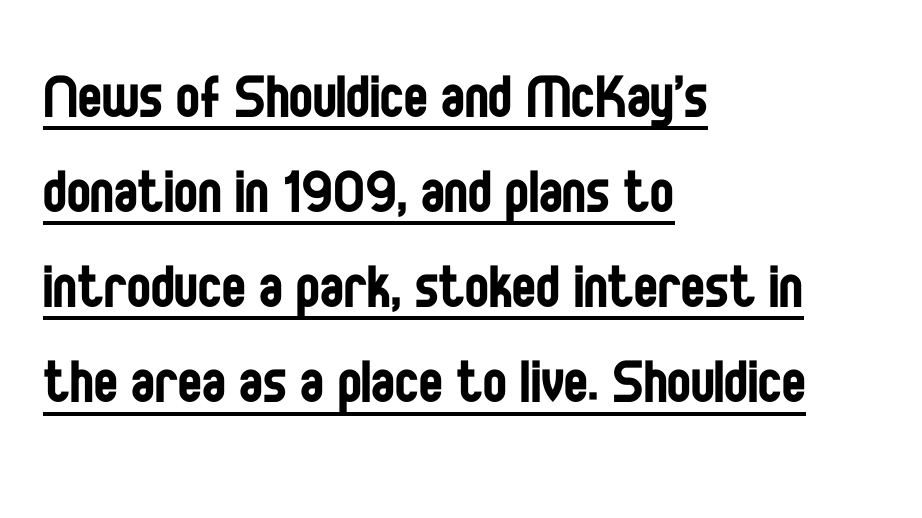
The image shows 71 px regular-weight, condensed sans-serif type, upright; set left-aligned, normal line spacing (1.34x), normal letter spacing, underlined; low stroke contrast and a large x-height.
